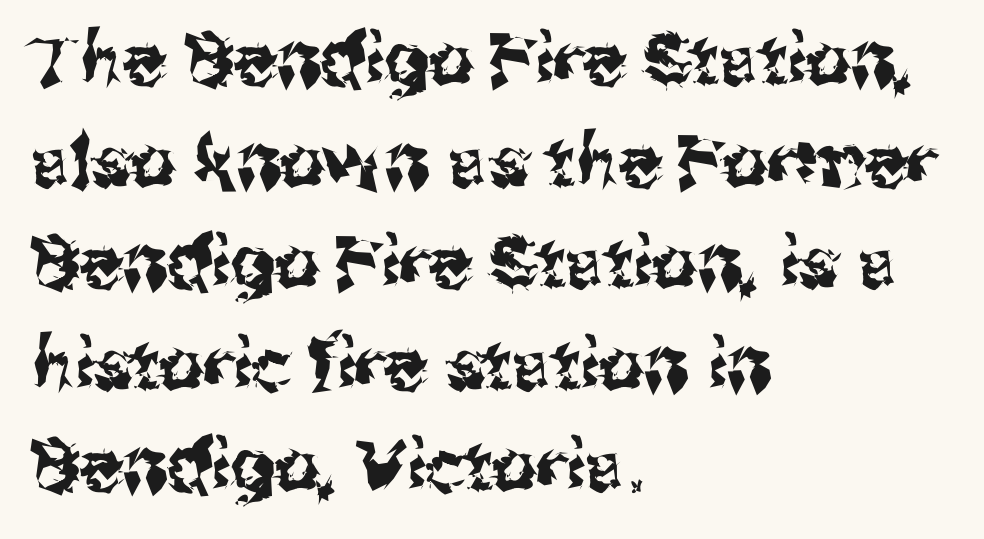
{"serif": "no", "italic": "no", "width": "normal", "stroke_contrast": "medium", "x_height": "medium", "monospaced": "no", "underline": "no", "align": "left", "line_spacing": "normal", "line_spacing_ratio": 1.43, "letter_spacing": "normal", "letter_spacing_em": 0.0, "glyph_px": 71}
